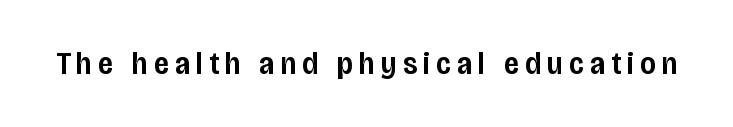
Q: Is the text bold? A: Semi-bold.
Q: Is the text italic (slanted)? A: No, it is upright.
Q: Is the typeface a serif or a sans-serif typeface? A: Sans-serif.
Q: Is the text underlined? A: No.
Q: Is the spacing between letters normal or unusually wide? A: Unusually wide.
Q: Width (condensed, normal, or wide)? A: Condensed.
Q: Stroke contrast? A: Low.
Q: x-height? A: Large.
Q: Monospaced? A: No.
